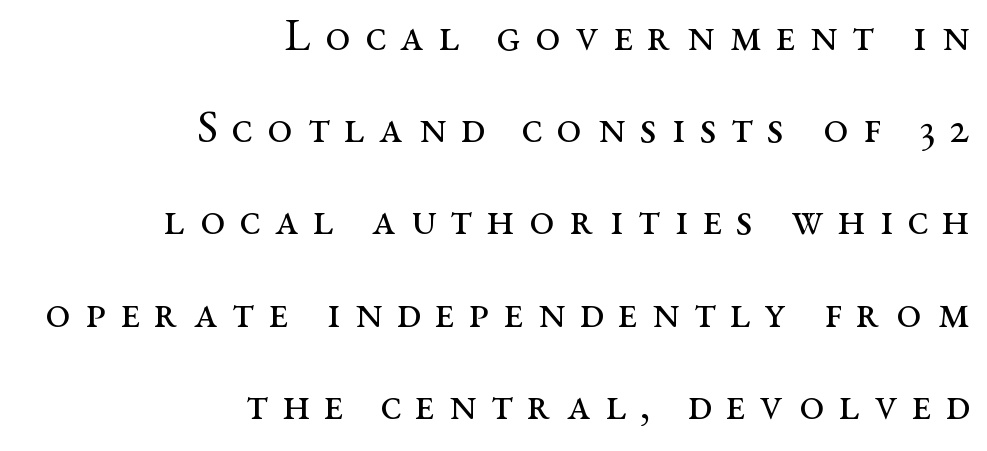
The image shows 45 px regular-weight, wide serif type, upright; set right-aligned, loose line spacing (2.05x), unusually wide letter spacing (+0.32 em), not underlined; medium stroke contrast and a medium x-height.
